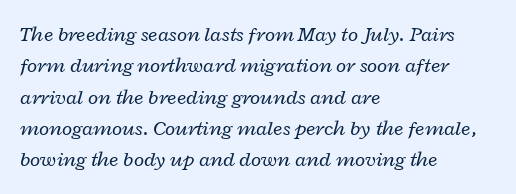
The text carries the slant typical of an italic or oblique font. The rendering uses a moderate line-height, typical for paragraphs. Compared with a typical body face, this is equally light or lighter still. The passage shown is not underscored anywhere. This rendering leaves character spacing at its baseline value. The rag falls on the right side of this text block.
